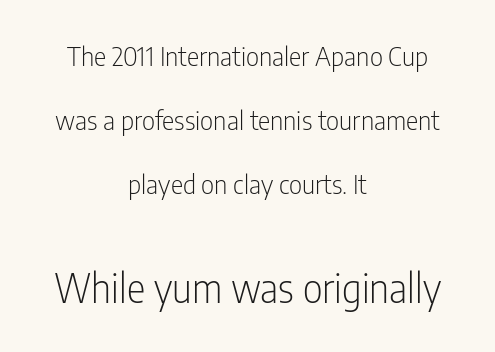
This block would shrink considerably if given ordinary leading; it's expanded now. Tracking value appears to be zero — textbook default spacing. When letters stand straight like this, we call the style roman or upright. Is the lower block the larger one? Yes — the lower block carries the bigger type.
